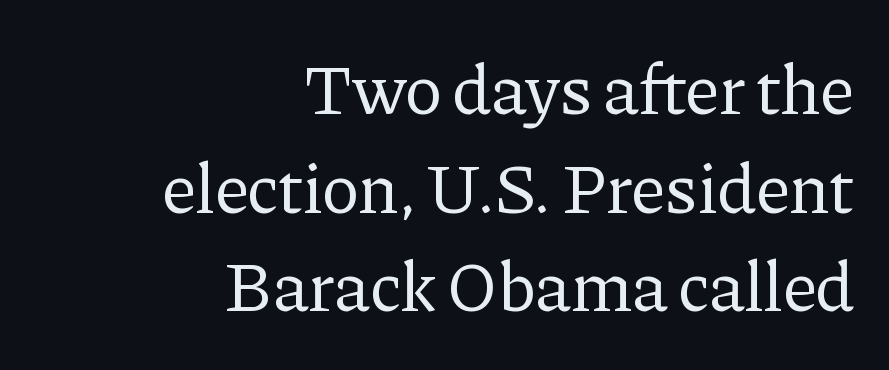
Looks like regular typesetting: each glyph gets only the width it needs. In terms of letterform style, serifs are clearly present. Short note: letters normally spaced. Posture: vertical.
